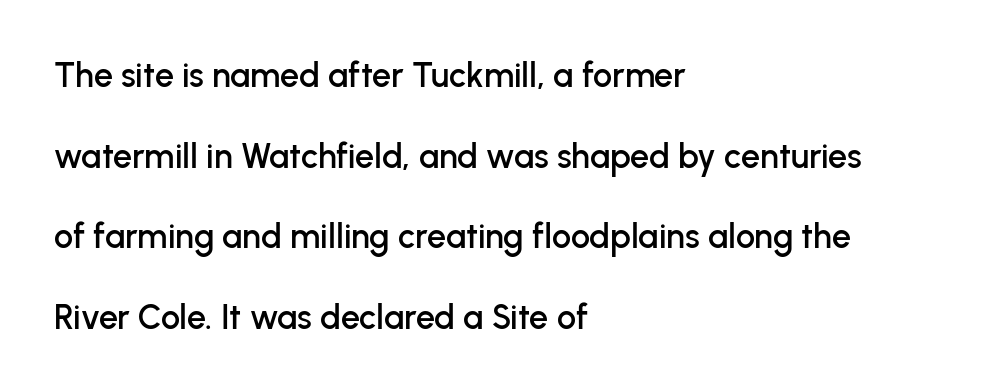
Q: Is the text italic (slanted)? A: No, it is upright.
Q: Is the typeface a serif or a sans-serif typeface? A: Sans-serif.
Q: Is the text underlined? A: No.
Q: How is the paragraph aligned? A: Left-aligned.
Q: Is the spacing between letters normal or unusually wide? A: Normal.
Q: Is the spacing between lines tight, normal or loose? A: Loose.
Q: Width (condensed, normal, or wide)? A: Normal.
Q: Stroke contrast? A: Low.
Q: x-height? A: Medium.
Q: Monospaced? A: No.
